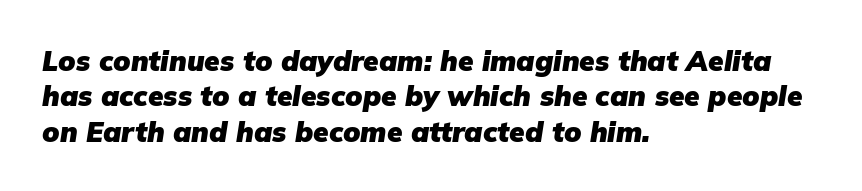
{"italic": "yes", "lean": "right", "slant_degrees": 9, "bold": "yes", "weight": "heavy", "width": "normal", "stroke_contrast": "low", "x_height": "medium", "monospaced": "no", "underline": "no", "align": "left", "line_spacing": "normal", "line_spacing_ratio": 1.26, "letter_spacing": "normal", "letter_spacing_em": 0.0, "glyph_px": 28}
